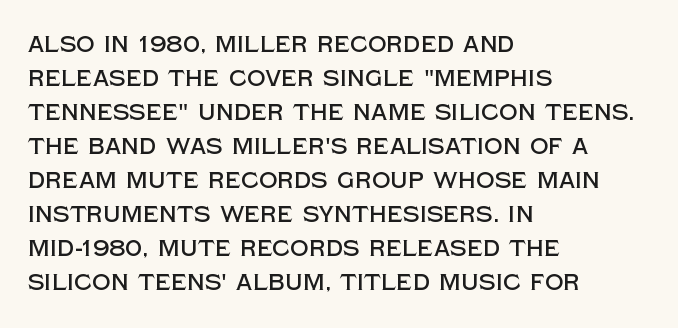
{"italic": "no", "underline": "no", "align": "left", "line_spacing": "normal", "line_spacing_ratio": 1.48, "letter_spacing": "normal", "letter_spacing_em": 0.0, "glyph_px": 23}
